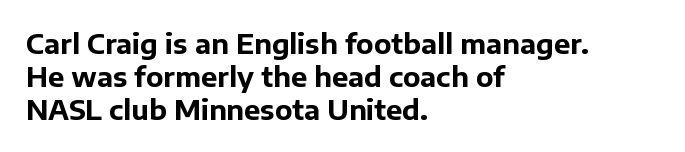
{"italic": "no", "bold": "yes", "underline": "no", "align": "left", "line_spacing_ratio": 1.22, "letter_spacing": "normal", "letter_spacing_em": 0.0, "glyph_px": 27}
